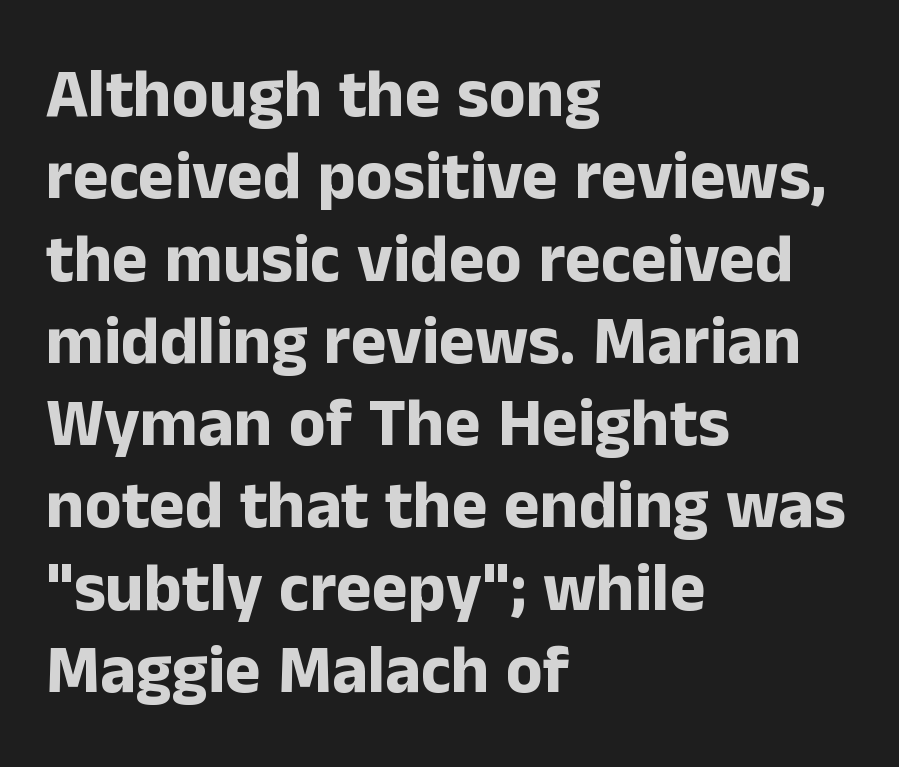
All the whitespace from short lines collects on the right. The face used here is rendered with its standard letterfit. In terms of letterform style, serifs are entirely absent. Caption: bold face, heavy strokes. Every stem runs plumb, perpendicular to the baseline. The string is rendered with underlining switched off.
